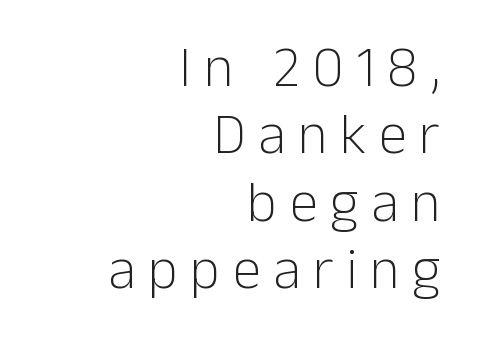
Right-aligned paragraph, ragged on the left. The specimen omits any rule beneath the text block's lines. The rendering shows plain stroke endings on the letterforms — a sans-serif design. These glyphs show unthickened strokes, regular width or finer.
